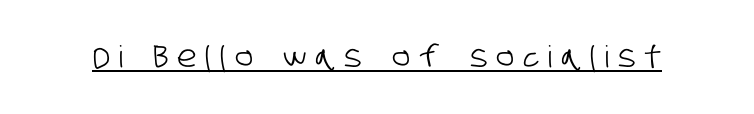
Is this a fixed-width face? No — the glyphs have proportional, varying widths. The string is rendered with underlining switched on. What kind of face is this? One without serifs — a sans. Inter-character spacing is expanded well beyond the font's built-in metrics.
